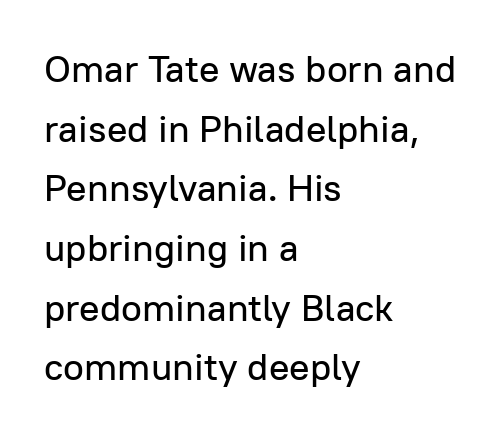
The image shows 38 px sans-serif type, upright; set left-aligned, normal line spacing (1.57x), normal letter spacing, not underlined; low stroke contrast and a medium x-height.
